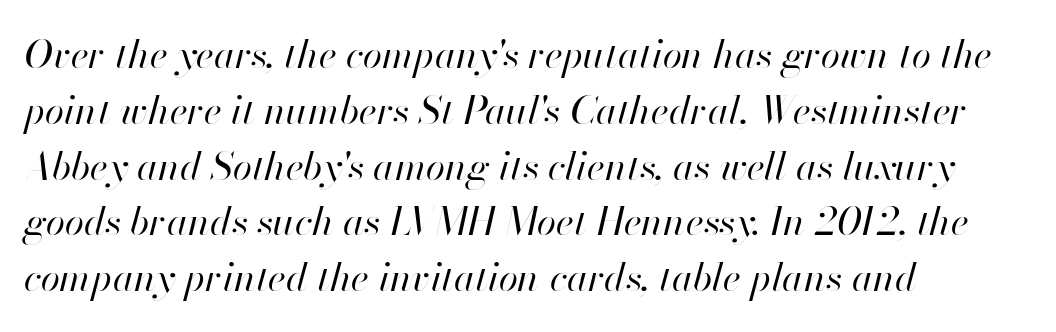
Stroke thickness stays within the range of a standard reading face or lighter. Check under the words: just untouched page. Successive baselines arrive at the customary interval. What stands out about the letter spacing? Nothing — it is the standard amount.
